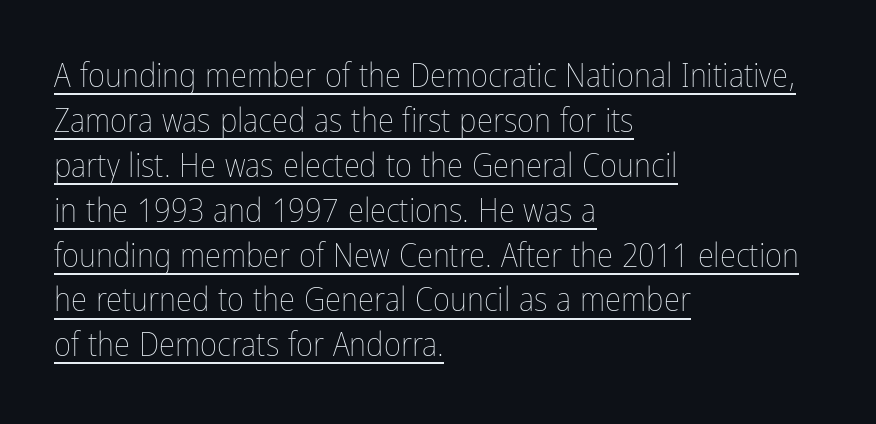
{"italic": "no", "bold": "no", "weight": "thin", "width": "condensed", "stroke_contrast": "low", "x_height": "medium", "monospaced": "no", "underline": "yes", "align": "left", "line_spacing": "normal", "line_spacing_ratio": 1.36, "letter_spacing": "normal", "letter_spacing_em": 0.0, "glyph_px": 33}
